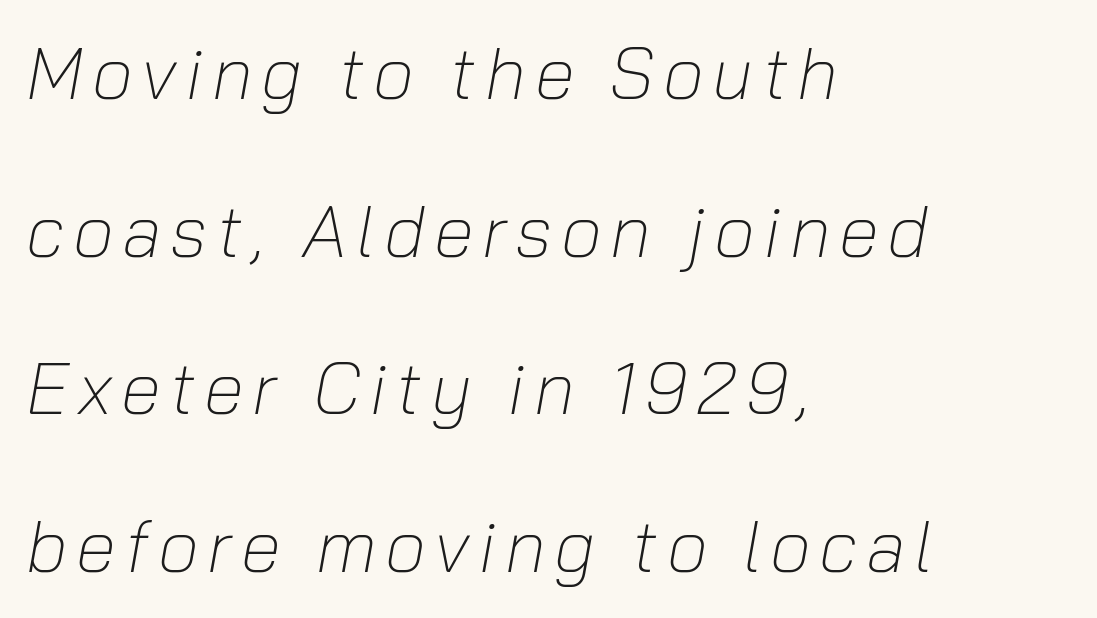
{"italic": "yes", "lean": "right", "slant_degrees": 10, "bold": "no", "weight": "light", "width": "normal", "stroke_contrast": "low", "x_height": "medium", "monospaced": "no", "underline": "no", "align": "left", "line_spacing": "loose", "line_spacing_ratio": 2.16, "glyph_px": 73}
